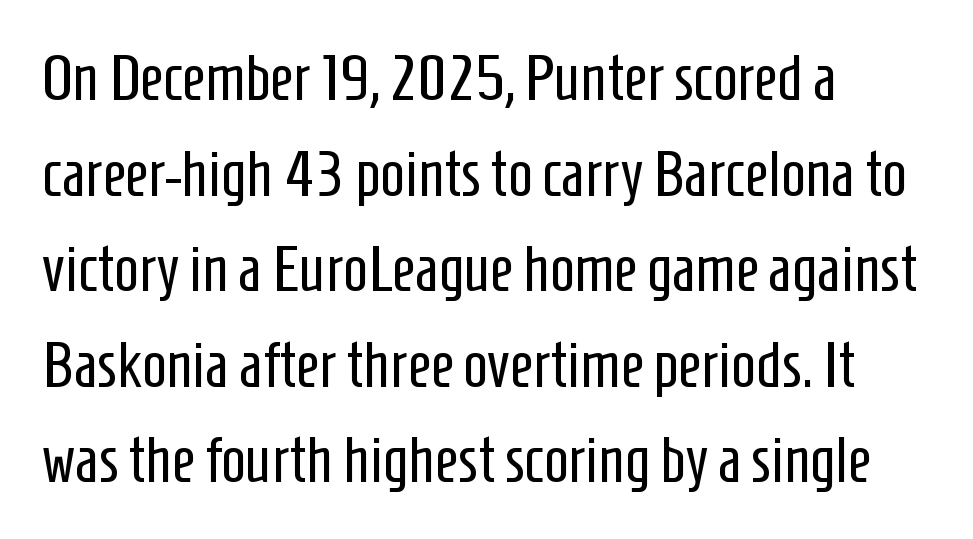
The passage shown is not bold in any degree. Here the designer chose a conventional face with non-uniform glyph widths. This sample uses plain, unmodified letter spacing. Layout note: lines flush left. You can tell from the bare stems that sans-serif type was used. Unmarked baselines from the first word to the last.
